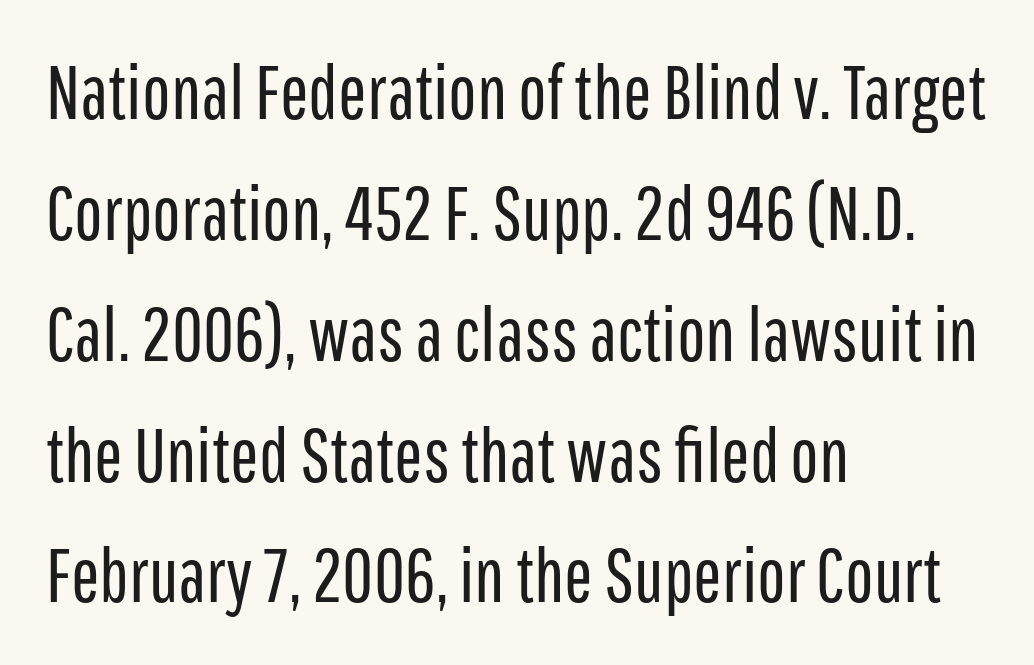
The image shows 76 px regular-weight, condensed sans-serif type, upright; set left-aligned, normal line spacing (1.59x), normal letter spacing, not underlined; low stroke contrast and a medium x-height.
